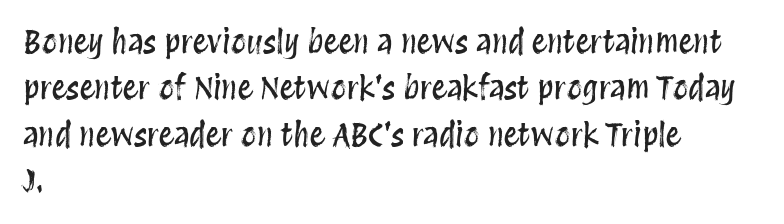
The image shows 31 px condensed type, upright; set left-aligned, normal line spacing (1.5x), normal letter spacing, not underlined; medium stroke contrast and a large x-height.
